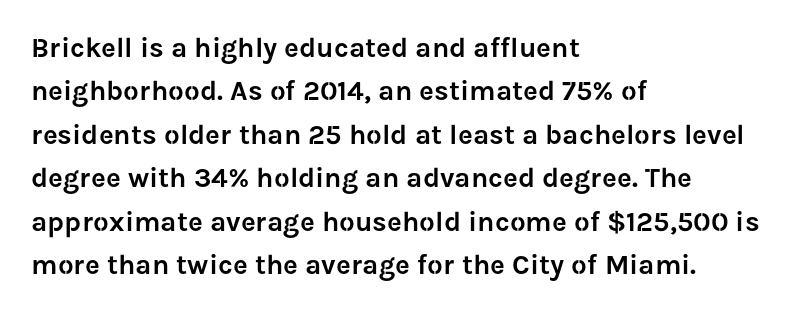
Characters remain perfectly vertical along every line. Looks like regular typesetting: each glyph gets only the width it needs. Stroke terminals: plain, sans-serif. The line-height multiplier appears to be the usual default.
